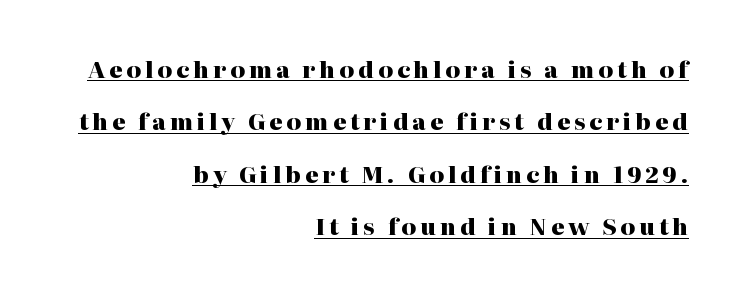
Q: Is the text bold? A: Yes.
Q: Is the text italic (slanted)? A: No, it is upright.
Q: Is the text underlined? A: Yes.
Q: How is the paragraph aligned? A: Right-aligned.
Q: Is the spacing between lines tight, normal or loose? A: Loose.
